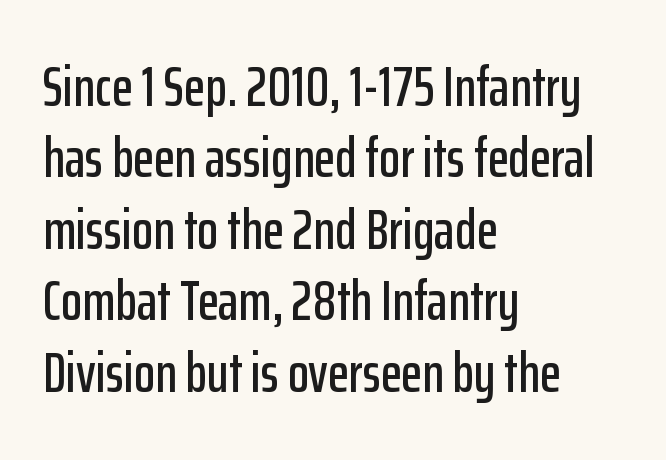
The image shows 55 px condensed sans-serif type, upright; set left-aligned, normal line spacing (1.3x), normal letter spacing, not underlined; low stroke contrast and a medium x-height.
